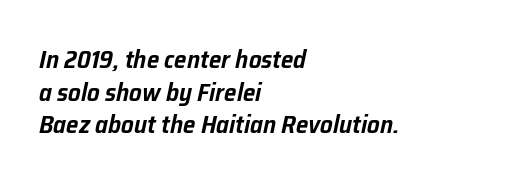
Q: Is the text italic (slanted)? A: Yes, it leans right by about 12 degrees.
Q: Is the text underlined? A: No.
Q: How is the paragraph aligned? A: Left-aligned.
Q: Is the spacing between letters normal or unusually wide? A: Normal.
Q: Is the spacing between lines tight, normal or loose? A: Normal.
